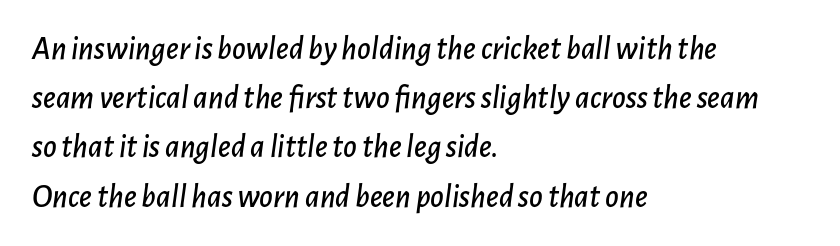
Q: Is the text italic (slanted)? A: Yes, it leans right by about 7 degrees.
Q: Is the text underlined? A: No.
Q: How is the paragraph aligned? A: Left-aligned.
Q: Is the spacing between letters normal or unusually wide? A: Normal.
Q: Is the spacing between lines tight, normal or loose? A: Normal.
Q: Width (condensed, normal, or wide)? A: Normal.
Q: Stroke contrast? A: Low.
Q: x-height? A: Medium.
Q: Monospaced? A: No.
